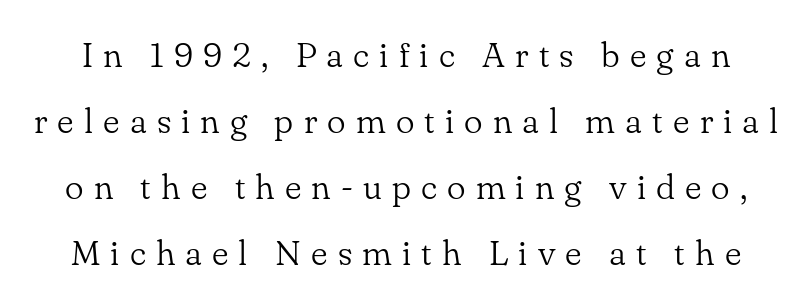
Q: Is the text bold? A: No.
Q: Is the text italic (slanted)? A: No, it is upright.
Q: Is the typeface a serif or a sans-serif typeface? A: Serif.
Q: Is the text underlined? A: No.
Q: Is the spacing between letters normal or unusually wide? A: Unusually wide.
Q: Width (condensed, normal, or wide)? A: Normal.
Q: Stroke contrast? A: Low.
Q: x-height? A: Small.
Q: Monospaced? A: No.
